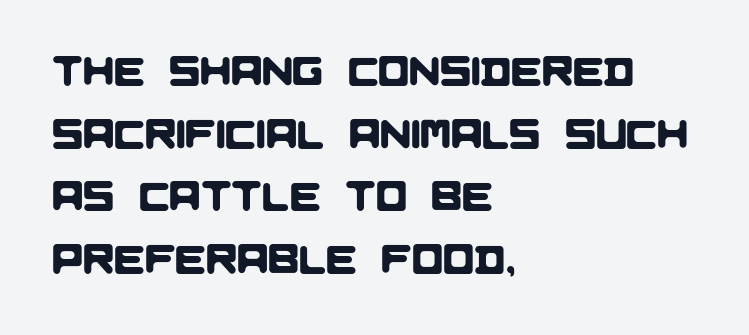
The compositor pushed each line to the left boundary. Each letter keeps its own natural width here, so spacing adapts to shape. Letter spacing: default. The space beneath each line is pristine and unruled. Does the leading feel generous? No, just average. The typeface chosen for these lines omits serifs.
